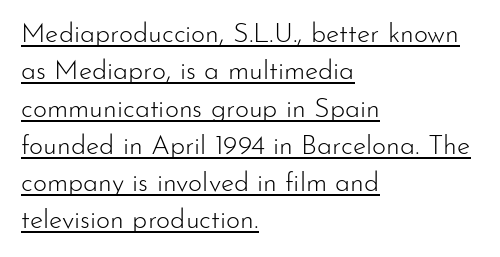
The image shows 27 px text type, upright; set left-aligned, normal line spacing (1.38x), normal letter spacing, underlined.
